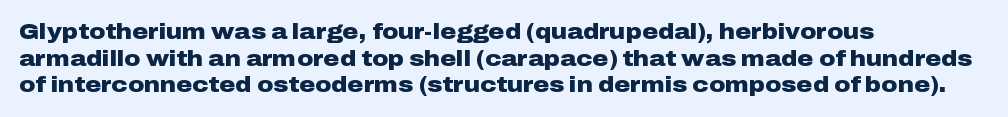
Q: Is the text bold? A: Yes.
Q: Is the text italic (slanted)? A: No, it is upright.
Q: Is the text underlined? A: No.
Q: How is the paragraph aligned? A: Left-aligned.
Q: Is the spacing between letters normal or unusually wide? A: Normal.
